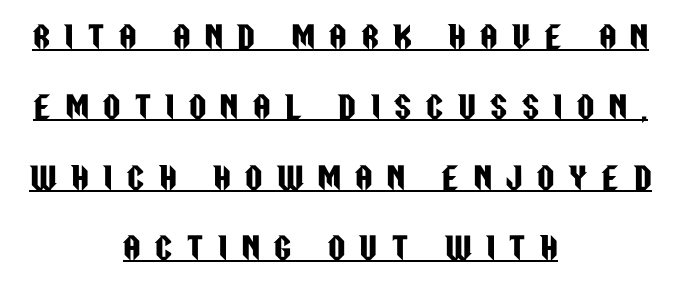
{"serif": "no", "italic": "no", "width": "condensed", "stroke_contrast": "low", "x_height": "large", "monospaced": "no", "underline": "yes", "align": "center", "line_spacing": "loose", "line_spacing_ratio": 2.35, "letter_spacing": "wide", "letter_spacing_em": 0.49, "glyph_px": 30}
